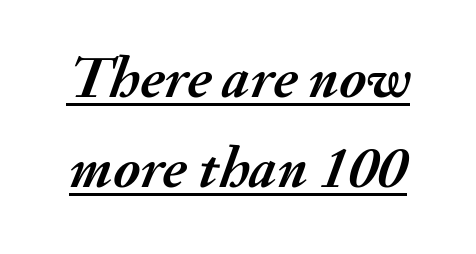
The image shows 59 px semibold type, italic (leaning right); set normal line spacing (1.52x), normal letter spacing, underlined; medium stroke contrast and a small x-height.
